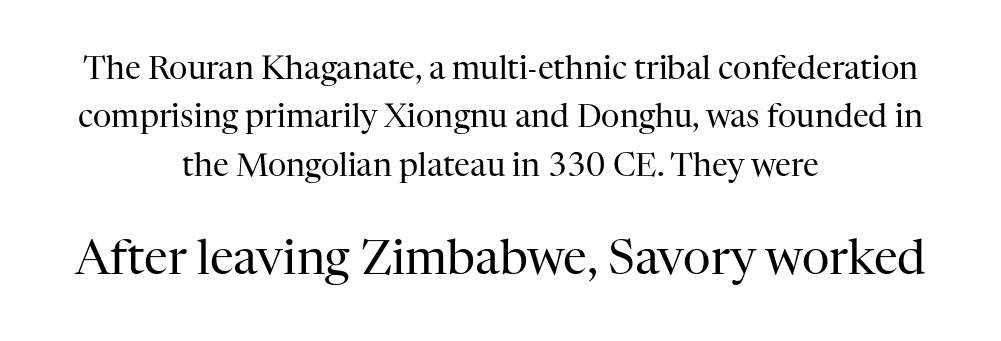
The image shows 48 px regular-weight serif type, upright; set centered, normal line spacing (1.51x), normal letter spacing, not underlined; the second (bottom) block is 1.5x larger; high stroke contrast and a medium x-height.
